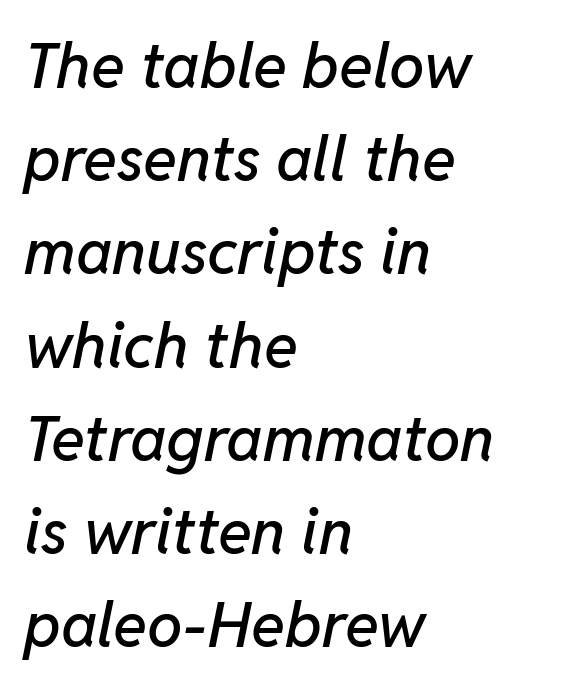
The image shows 63 px text type, italic (leaning right); set left-aligned, normal line spacing (1.48x), normal letter spacing, not underlined; low stroke contrast and a medium x-height.
